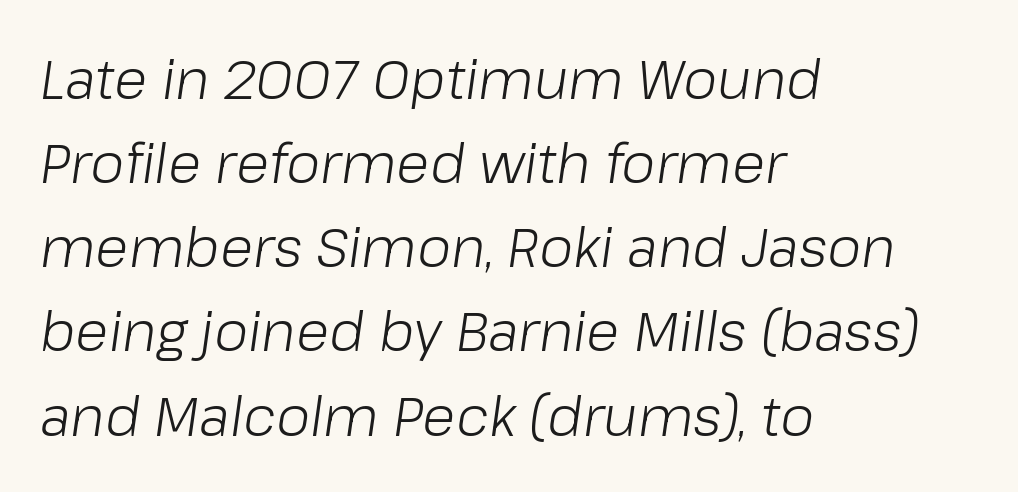
The image shows 55 px light type, italic (leaning right); set left-aligned, normal line spacing (1.53x), normal letter spacing, not underlined; low stroke contrast and a medium x-height.
